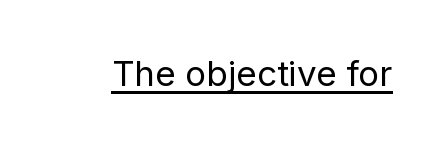
The image shows 35 px regular-weight sans-serif type, upright; set normal letter spacing, underlined; low stroke contrast and a medium x-height.
